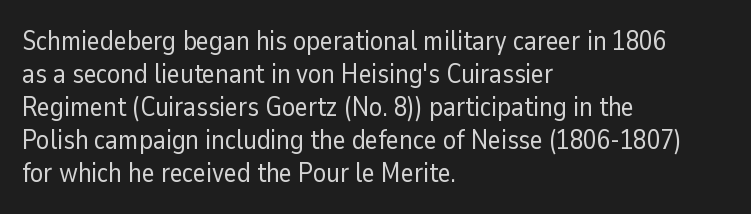
{"italic": "no", "bold": "no", "underline": "no", "align": "left", "line_spacing_ratio": 1.22, "letter_spacing": "normal", "letter_spacing_em": 0.0, "glyph_px": 27}
